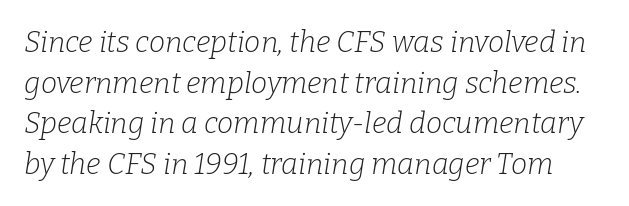
The rendering shows small feet on the letterforms — a serif design. The cut favours lightness, reaching ordinary text weight at its darkest. The words here are not underlined. The specimen reads as italic at a glance. Proportional: the letters do not fall into vertical columns. There is no visible air inserted between adjacent glyphs.
